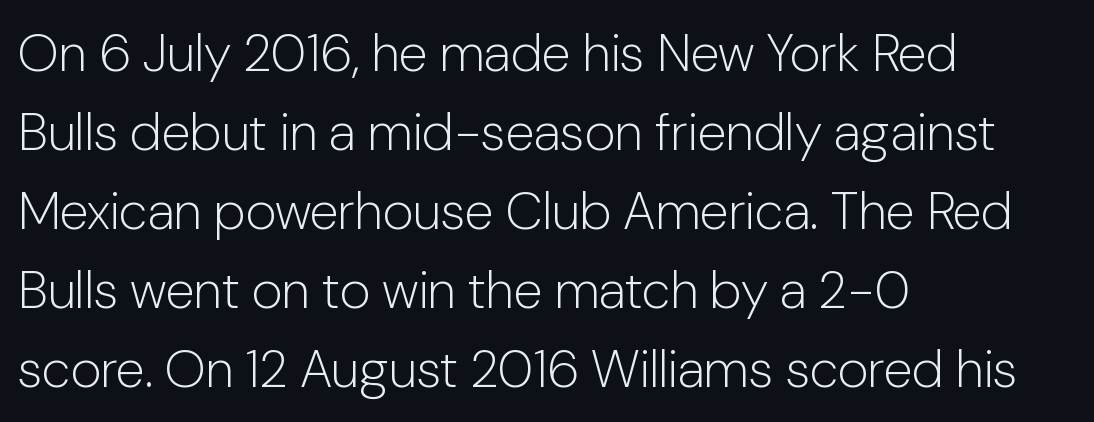
Q: Is the text bold? A: No.
Q: Is the text italic (slanted)? A: No, it is upright.
Q: Is the typeface a serif or a sans-serif typeface? A: Sans-serif.
Q: Is the text underlined? A: No.
Q: How is the paragraph aligned? A: Left-aligned.
Q: Is the spacing between letters normal or unusually wide? A: Normal.
Q: Is the spacing between lines tight, normal or loose? A: Normal.
Q: Width (condensed, normal, or wide)? A: Normal.
Q: Stroke contrast? A: Low.
Q: x-height? A: Medium.
Q: Monospaced? A: No.
